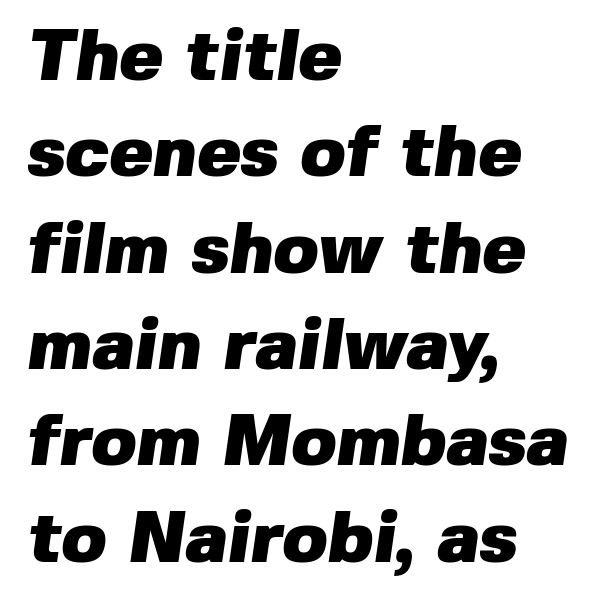
The image shows 73 px heavy sans-serif type; set left-aligned, normal line spacing (1.32x), normal letter spacing, not underlined; low stroke contrast and a medium x-height.
